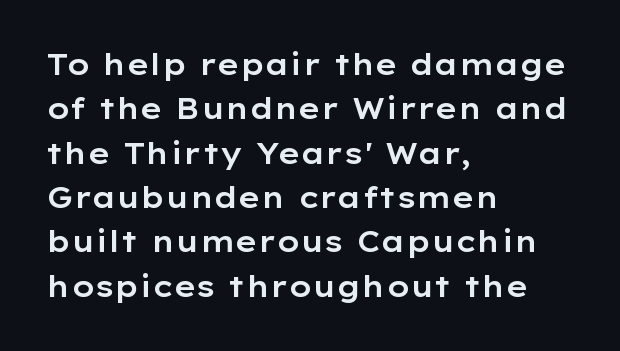
{"serif": "no", "italic": "no", "width": "wide", "stroke_contrast": "low", "x_height": "medium", "monospaced": "no", "underline": "no", "align": "left", "line_spacing": "normal", "line_spacing_ratio": 1.53, "letter_spacing": "normal", "letter_spacing_em": 0.0, "glyph_px": 29}
